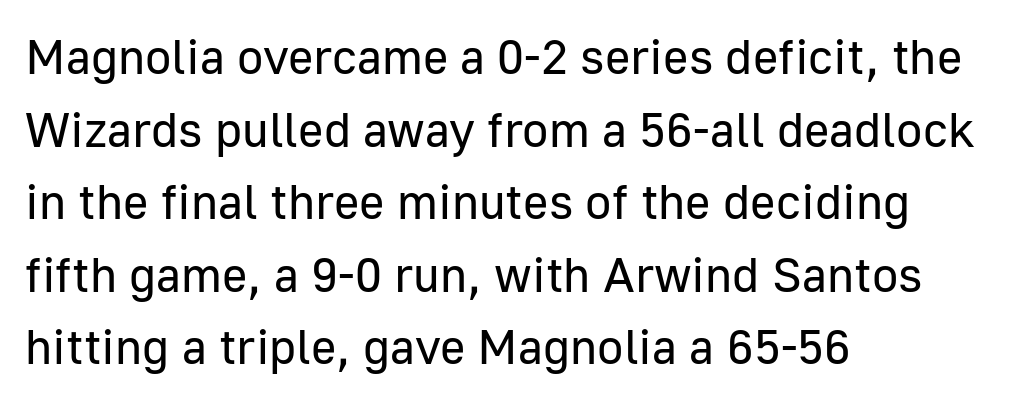
Letters have the restrained weight of plain body copy at most. No feet cap the strokes, marking this as sans-serif type. The glyphs are unaccompanied by any horizontal stroke below them. Spacing between characters is what you'd get straight out of the box. Is there much room between lines? A standard amount, neither cramped nor airy.
